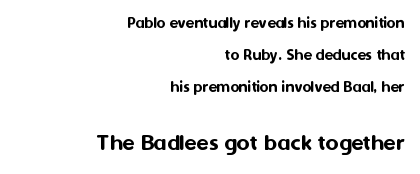
The image shows 25 px text type, upright; set right-aligned, line spacing 1.88x, normal letter spacing, not underlined; the second (bottom) block is 1.47x larger.
